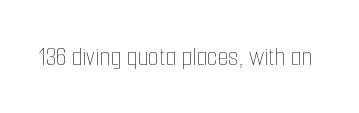
These lines were composed using upright roman letters. Weight: not bold — regular or lighter. Glyph-to-glyph distance matches everyday printed text. The face used here is proportionally spaced, like ordinary book or web type. A bare baseline throughout the passage.
